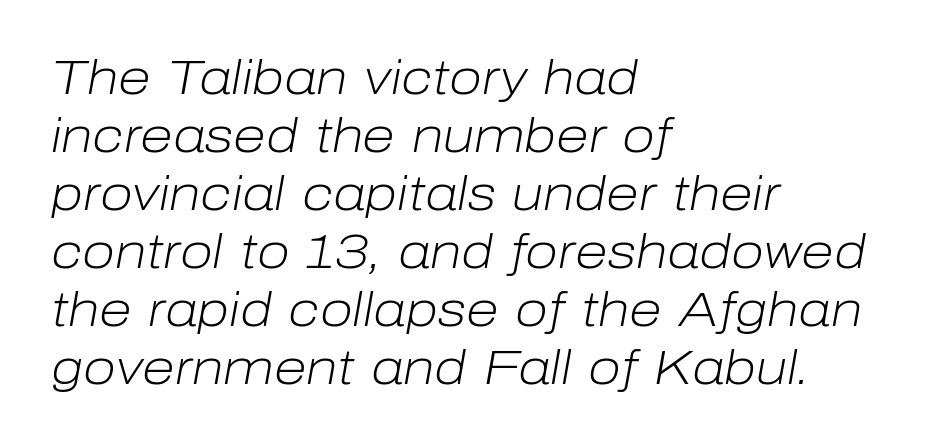
Q: Is the text bold? A: No.
Q: Is the text italic (slanted)? A: Yes, it leans right by about 10 degrees.
Q: Is the text underlined? A: No.
Q: How is the paragraph aligned? A: Left-aligned.
Q: Is the spacing between letters normal or unusually wide? A: Normal.
Q: Width (condensed, normal, or wide)? A: Normal.
Q: Stroke contrast? A: Low.
Q: x-height? A: Medium.
Q: Monospaced? A: No.
